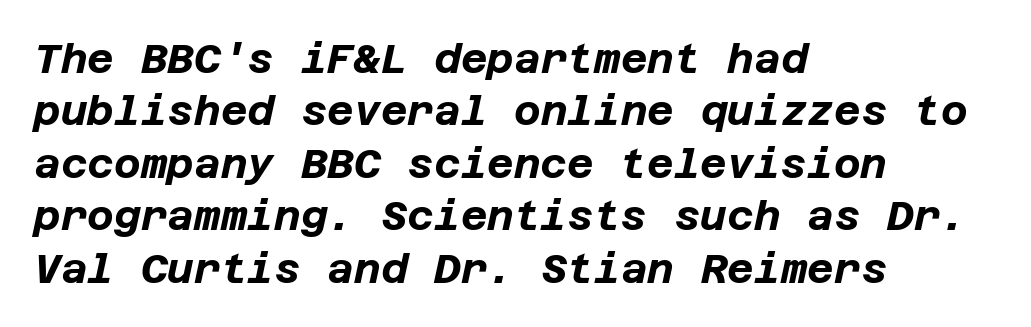
The image shows 41 px bold type, italic (leaning right); set left-aligned, normal line spacing (1.28x), normal letter spacing, not underlined; low stroke contrast and a large x-height.
